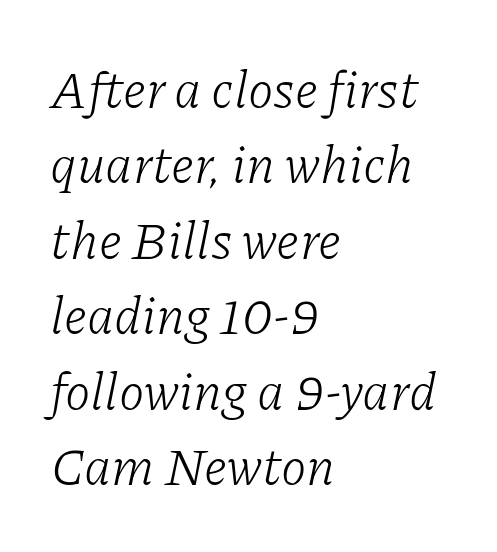
Unlike a clean sans, this face finishes its strokes with serifs. Between one letter and the next there's only the usual sliver of space. Each new line begins a customary step beneath the previous one. The text carries the slant typical of an italic or oblique font.
